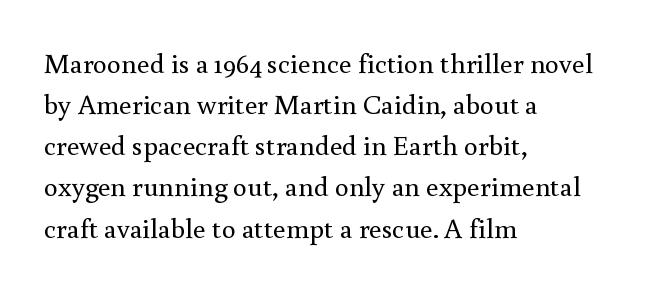
Q: Is the text bold? A: No.
Q: Is the text italic (slanted)? A: No, it is upright.
Q: Is the typeface a serif or a sans-serif typeface? A: Serif.
Q: Is the text underlined? A: No.
Q: How is the paragraph aligned? A: Left-aligned.
Q: Is the spacing between letters normal or unusually wide? A: Normal.
Q: Is the spacing between lines tight, normal or loose? A: Normal.
Q: Width (condensed, normal, or wide)? A: Normal.
Q: x-height? A: Small.
Q: Monospaced? A: No.
